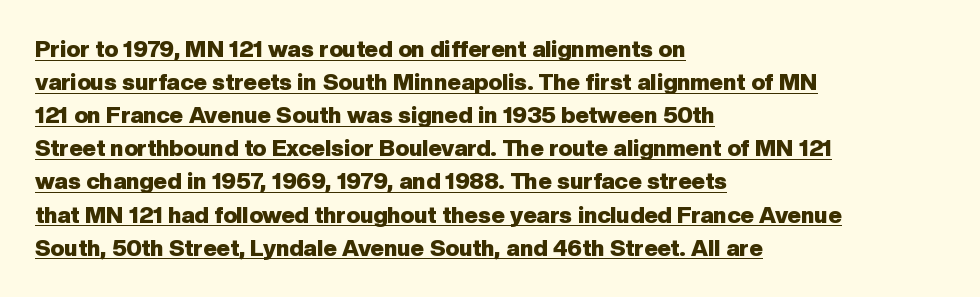
{"italic": "no", "bold": "yes", "underline": "yes", "align": "left", "line_spacing": "normal", "line_spacing_ratio": 1.44, "letter_spacing": "normal", "letter_spacing_em": 0.0, "glyph_px": 23}
